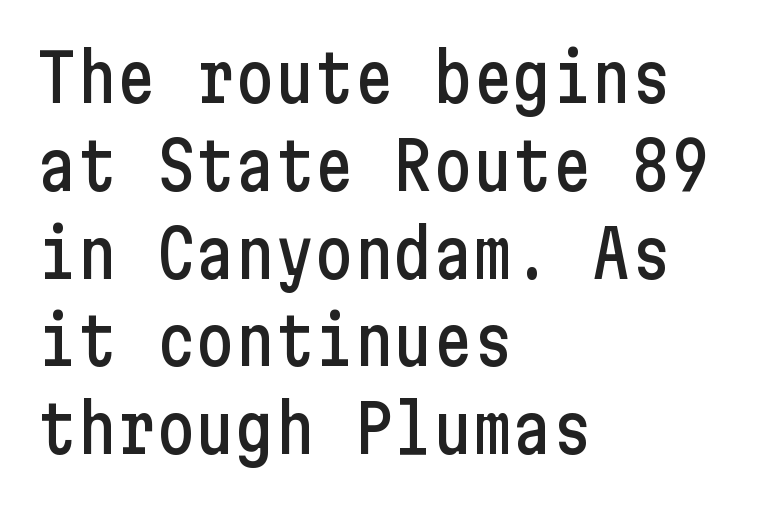
Q: Is the text italic (slanted)? A: No, it is upright.
Q: Is the typeface a serif or a sans-serif typeface? A: Sans-serif.
Q: Is the text underlined? A: No.
Q: How is the paragraph aligned? A: Left-aligned.
Q: Is the spacing between letters normal or unusually wide? A: Normal.
Q: Is the spacing between lines tight, normal or loose? A: Normal.
Q: Width (condensed, normal, or wide)? A: Condensed.
Q: Stroke contrast? A: Low.
Q: x-height? A: Medium.
